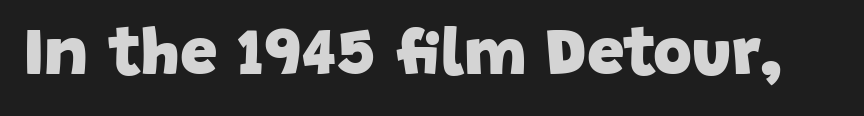
The image shows 67 px heavy sans-serif type; set normal letter spacing, not underlined; low stroke contrast and a large x-height.
